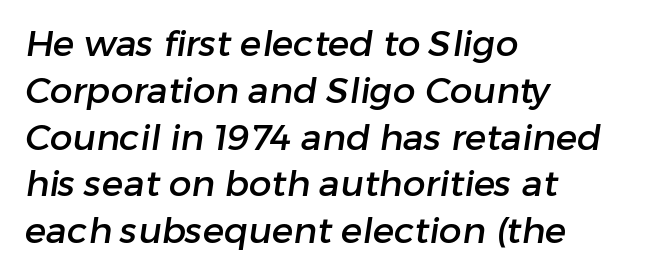
The image shows 36 px sans-serif type; set left-aligned, normal line spacing (1.3x), normal letter spacing, not underlined; low stroke contrast and a medium x-height.
